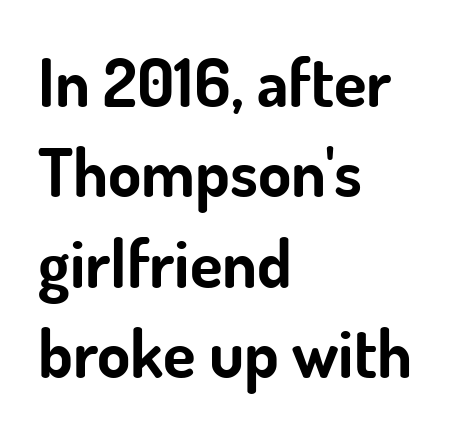
The paragraph has a hard left edge and a soft right edge. The font family rendered here belongs to the sans-serif group. Vertical strokes here are truly vertical. This is heavy type, rendered in bold. Observe the ordinary spacing: letters are neighbours, not strangers.
